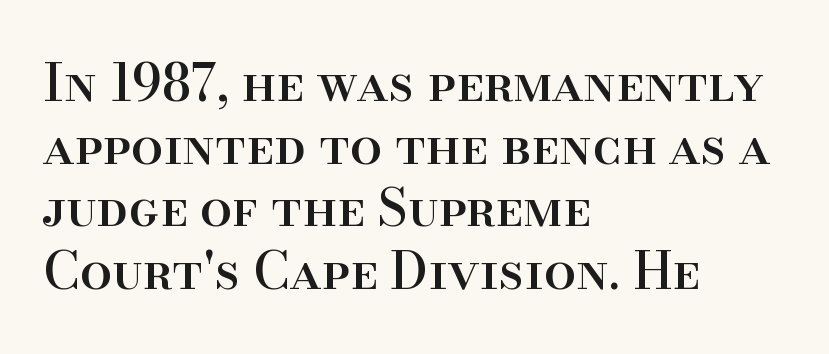
The image shows 51 px serif type, upright; set left-aligned, line spacing 1.23x, normal letter spacing, not underlined; high stroke contrast and a small x-height.
